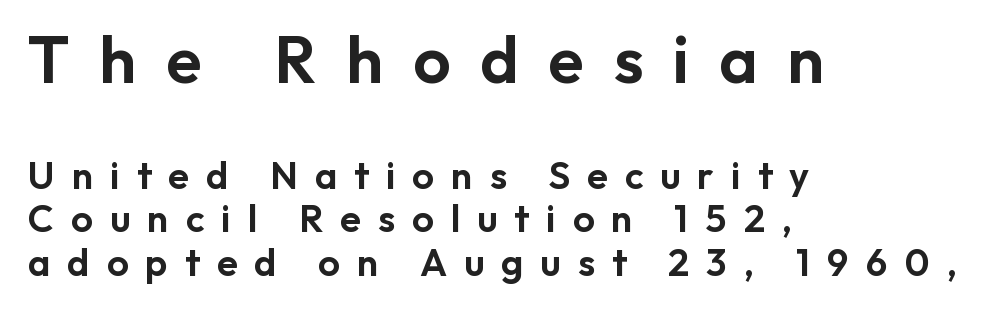
Successive baselines arrive quickly, one right under another. Characters remain perfectly vertical along every line. Glyph-to-glyph distance is far greater than everyday printed text. Larger block? The one above; the one below is distinctly smaller. The specimen omits any rule beneath the text block's lines.
